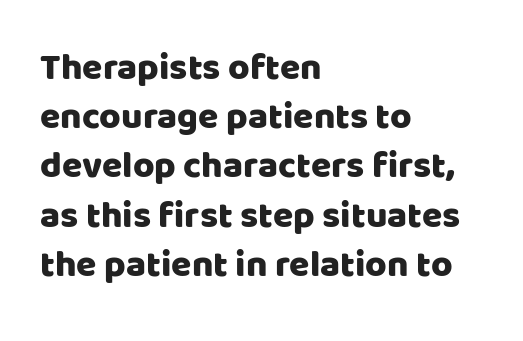
Q: Is the text italic (slanted)? A: No, it is upright.
Q: Is the typeface a serif or a sans-serif typeface? A: Sans-serif.
Q: Is the text underlined? A: No.
Q: How is the paragraph aligned? A: Left-aligned.
Q: Is the spacing between letters normal or unusually wide? A: Normal.
Q: Is the spacing between lines tight, normal or loose? A: Normal.
Q: Width (condensed, normal, or wide)? A: Normal.
Q: Stroke contrast? A: Low.
Q: x-height? A: Large.
Q: Monospaced? A: No.
